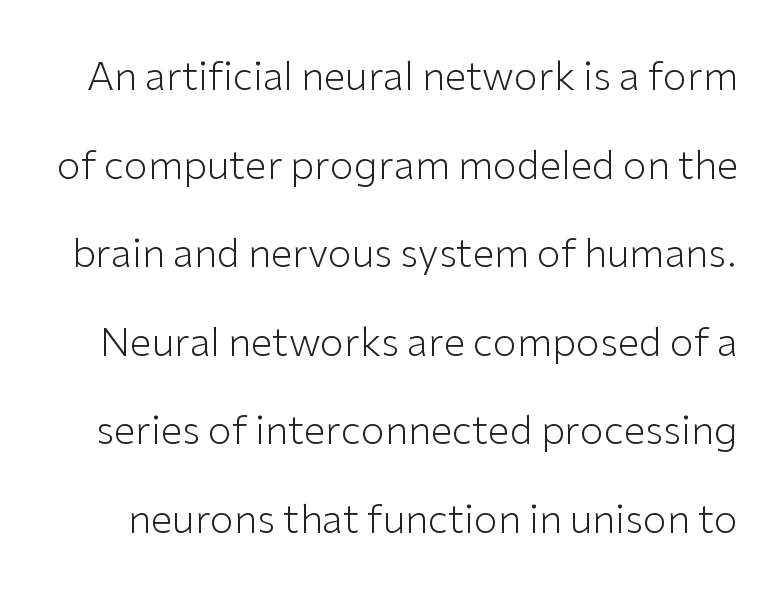
The image shows 39 px light sans-serif type, upright; set loose line spacing (2.27x), normal letter spacing, not underlined; low stroke contrast and a medium x-height.
